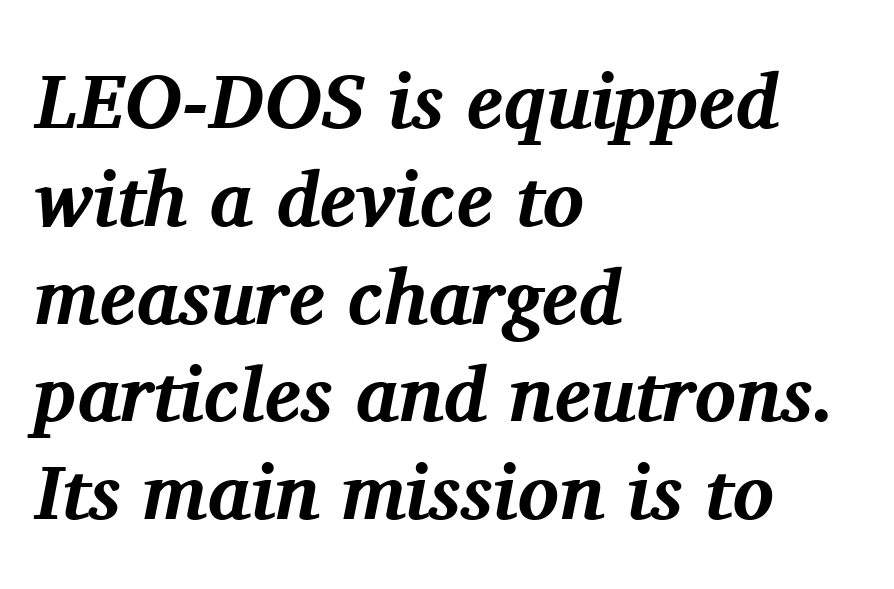
{"serif": "yes", "italic": "yes", "lean": "right", "slant_degrees": 11, "bold": "yes", "weight": "bold", "width": "normal", "stroke_contrast": "medium", "x_height": "medium", "monospaced": "no", "underline": "no", "align": "left", "line_spacing": "normal", "line_spacing_ratio": 1.27, "letter_spacing": "normal", "letter_spacing_em": 0.0, "glyph_px": 77}
